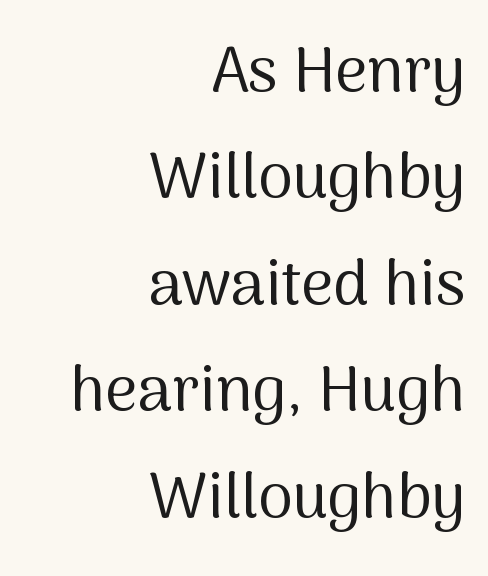
To sum up the face: it is a sans, with no serifs. Is this a fixed-width face? No — the glyphs have proportional, varying widths. The letters stand straight up with perfectly vertical stems. The vertical gap from one line to the next is medium.
